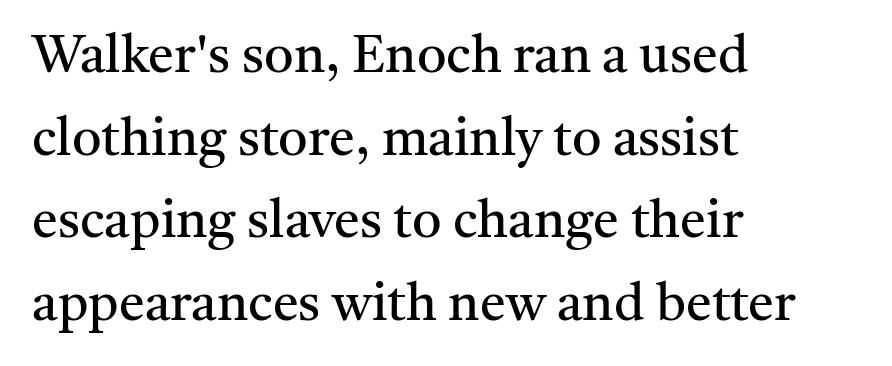
Q: Is the text bold? A: No.
Q: Is the text italic (slanted)? A: No, it is upright.
Q: Is the typeface a serif or a sans-serif typeface? A: Serif.
Q: Is the text underlined? A: No.
Q: How is the paragraph aligned? A: Left-aligned.
Q: Is the spacing between letters normal or unusually wide? A: Normal.
Q: Is the spacing between lines tight, normal or loose? A: Normal.
Q: Width (condensed, normal, or wide)? A: Normal.
Q: Stroke contrast? A: Medium.
Q: x-height? A: Medium.
Q: Monospaced? A: No.
